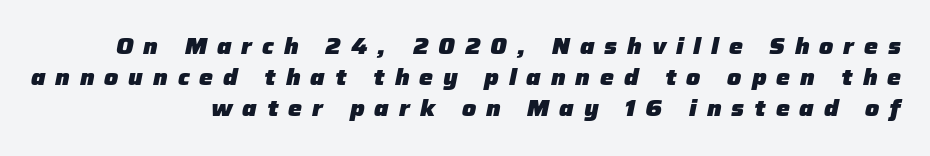
The passage shown leans; its letterforms are oblique. Check the space under the baseline: it is left empty. Weight check: bold — yes, fully. One-word summary of the alignment: right. How are the letters spaced? Widely, with obvious added tracking.
